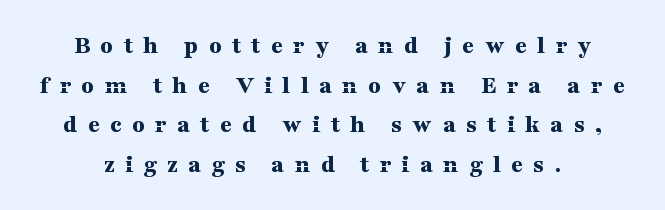
{"italic": "no", "bold": "yes", "underline": "no", "line_spacing": "normal", "line_spacing_ratio": 1.52, "letter_spacing": "wide", "letter_spacing_em": 0.4, "glyph_px": 26}
